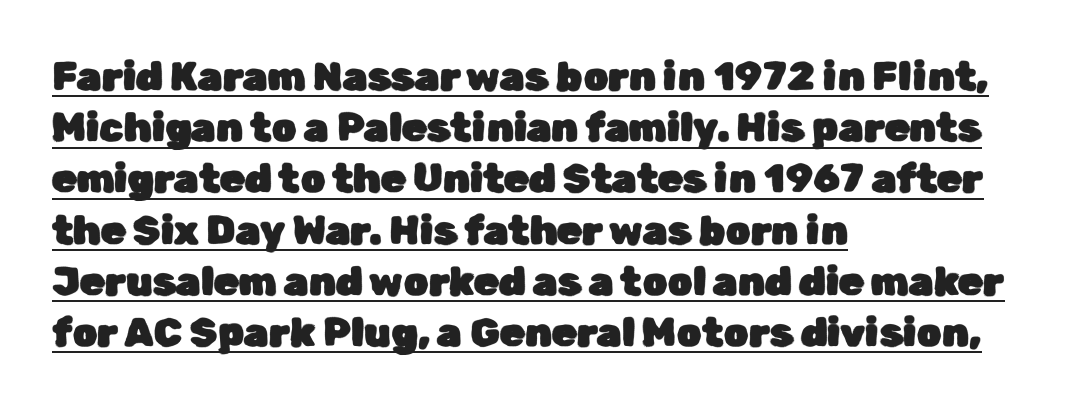
The image shows 40 px sans-serif type, upright; set left-aligned, normal line spacing (1.28x), normal letter spacing, underlined; low stroke contrast and a medium x-height.
